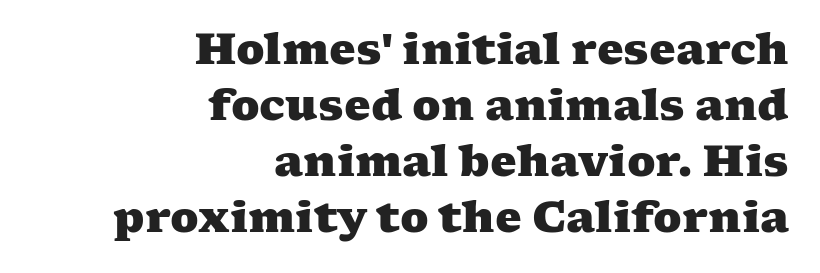
The image shows 42 px heavy, wide serif type; set right-aligned, normal line spacing (1.33x), normal letter spacing, not underlined; medium stroke contrast and a medium x-height.
